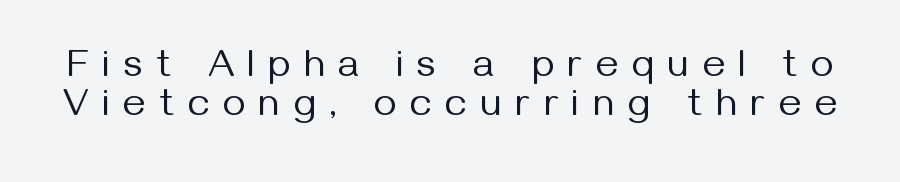
The image shows 39 px regular-weight sans-serif type, upright; set tight line spacing (1.0x), unusually wide letter spacing (+0.36 em), not underlined; medium stroke contrast and a medium x-height.
